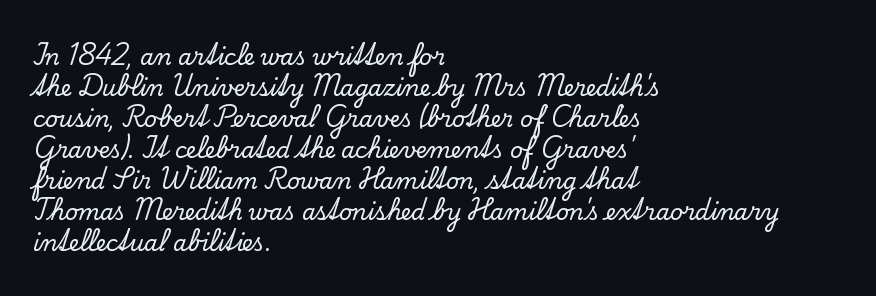
The image shows 22 px text type; set left-aligned, normal line spacing (1.41x), normal letter spacing, not underlined.
